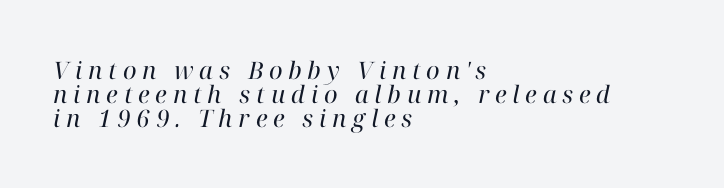
The image shows 24 px text type, italic (leaning right); set left-aligned, tight line spacing (1.0x), unusually wide letter spacing (+0.24 em), not underlined.
